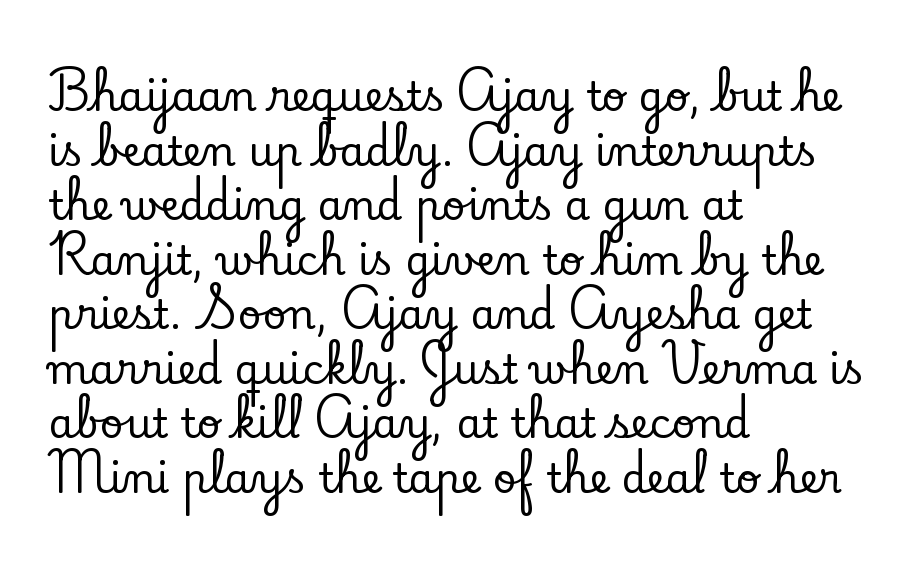
Letters rest on an invisible, unmarked baseline. Letter spacing: default. Typographically, this falls in the serif category. Think of a printed novel: that variable character pitch is what you see here. A typesetter would call this leading conventional body-copy spacing. The type sits square on the baseline with zero lean.
